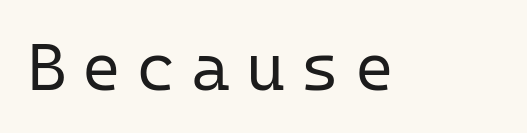
The image shows 67 px regular-weight sans-serif type, upright, monospaced; set unusually wide letter spacing (+0.23 em), not underlined; low stroke contrast and a medium x-height.
